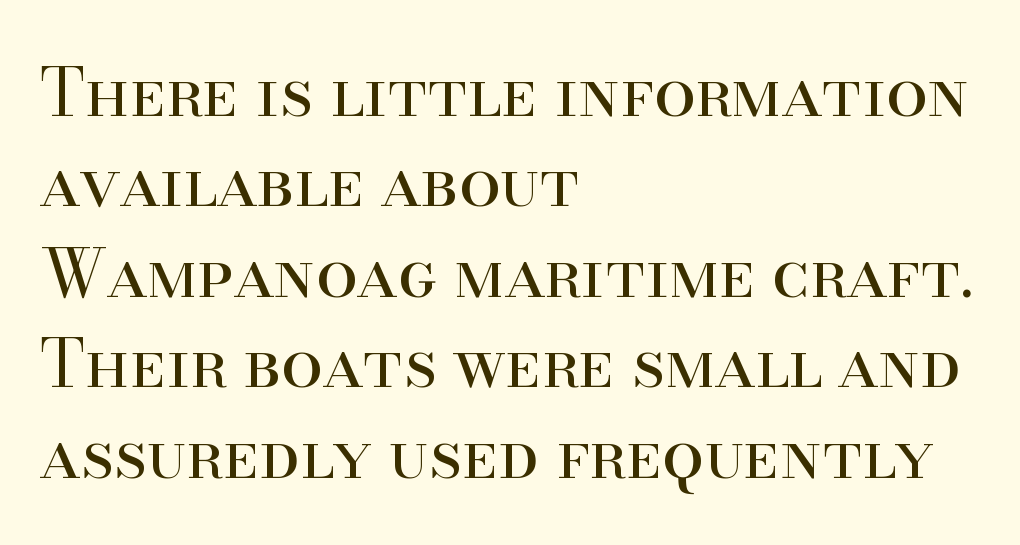
Q: Is the text bold? A: No.
Q: Is the text italic (slanted)? A: No, it is upright.
Q: Is the typeface a serif or a sans-serif typeface? A: Serif.
Q: Is the text underlined? A: No.
Q: How is the paragraph aligned? A: Left-aligned.
Q: Is the spacing between letters normal or unusually wide? A: Normal.
Q: Is the spacing between lines tight, normal or loose? A: Normal.
Q: Width (condensed, normal, or wide)? A: Normal.
Q: Stroke contrast? A: High.
Q: x-height? A: Small.
Q: Monospaced? A: No.
